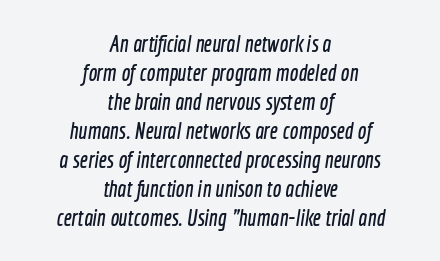
{"underline": "no", "align": "center", "line_spacing": "normal", "line_spacing_ratio": 1.26, "letter_spacing": "normal", "letter_spacing_em": 0.0, "glyph_px": 23}
